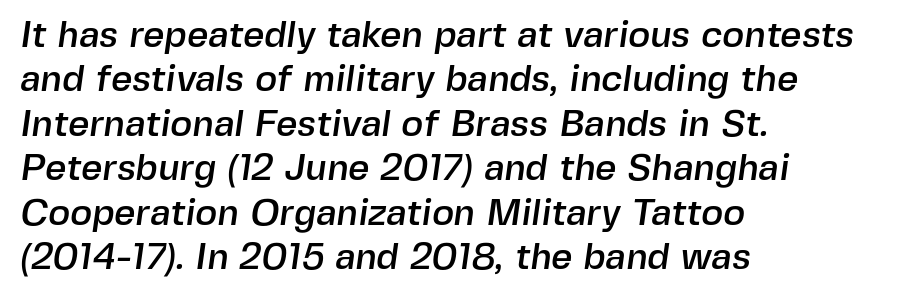
Q: Is the typeface a serif or a sans-serif typeface? A: Sans-serif.
Q: Is the text underlined? A: No.
Q: How is the paragraph aligned? A: Left-aligned.
Q: Is the spacing between letters normal or unusually wide? A: Normal.
Q: Width (condensed, normal, or wide)? A: Normal.
Q: x-height? A: Medium.
Q: Monospaced? A: No.
